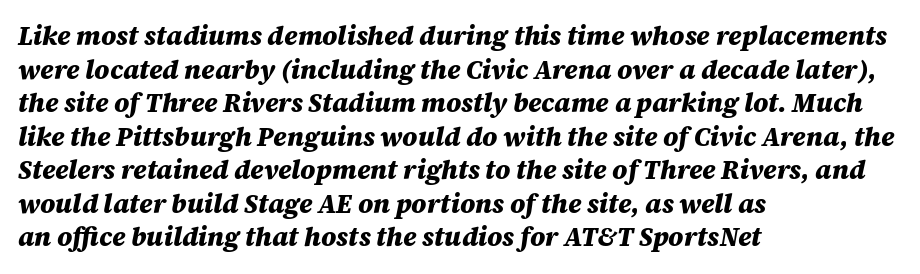
Glance below the letters and you will spot only blank space. Where is the straight margin? On the left. There's an unmistakable incline to the writing here. Each new line begins a customary step beneath the previous one.
